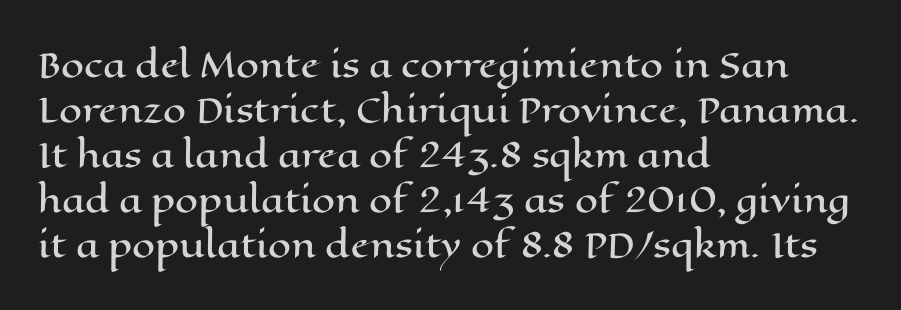
{"italic": "no", "width": "wide", "stroke_contrast": "high", "x_height": "medium", "monospaced": "no", "underline": "no", "align": "left", "line_spacing": "normal", "line_spacing_ratio": 1.36, "letter_spacing": "normal", "letter_spacing_em": 0.0, "glyph_px": 33}
